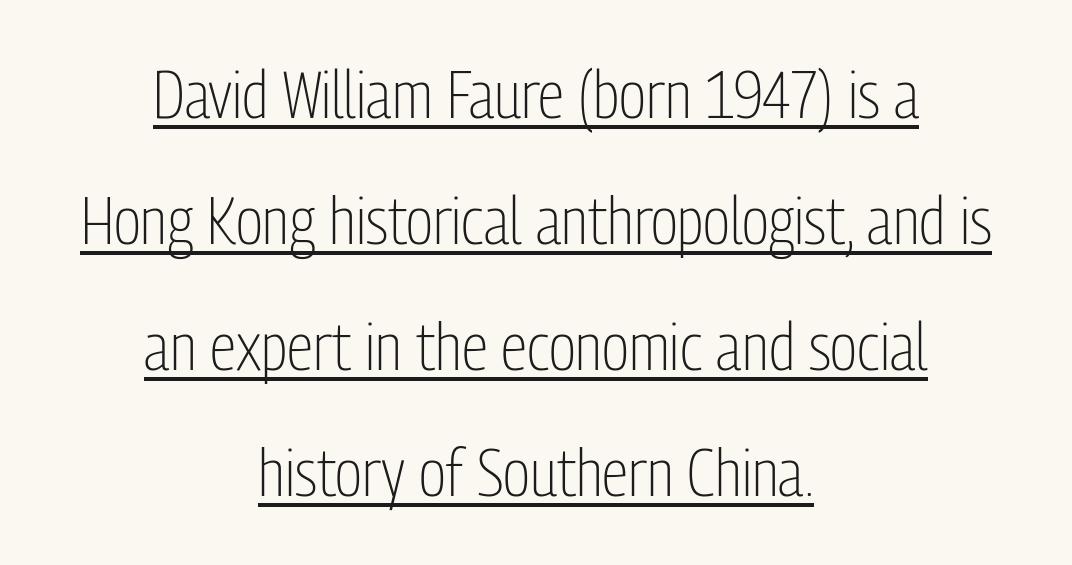
Serifs: no, the terminals of the letterforms are clean. The face used here is proportionally spaced, like ordinary book or web type. Bold? No — there's no thickening of the strokes. Ascenders rise straight up at ninety degrees. This sample is center-justified, so both line endings float freely.
